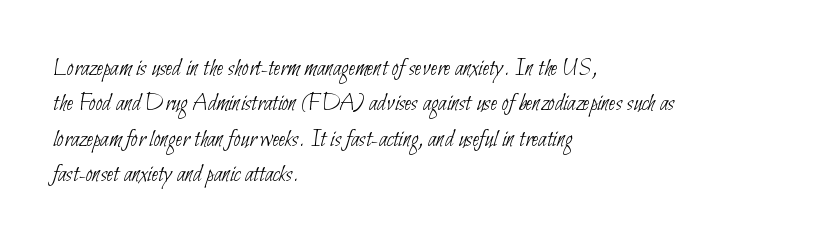
{"bold": "no", "underline": "no", "align": "left", "line_spacing": "normal", "line_spacing_ratio": 1.42, "letter_spacing": "normal", "letter_spacing_em": 0.0, "glyph_px": 25}
